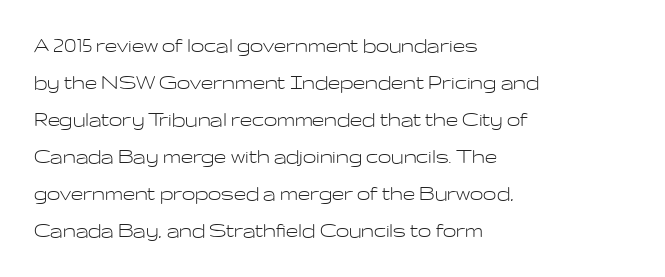
{"italic": "no", "bold": "no", "underline": "no", "align": "left", "line_spacing": "normal", "line_spacing_ratio": 1.54, "letter_spacing": "normal", "letter_spacing_em": 0.0, "glyph_px": 24}
